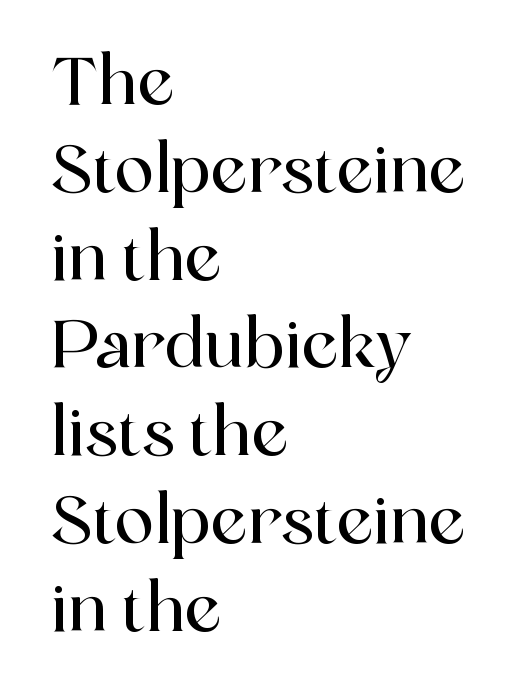
Q: Is the text italic (slanted)? A: No, it is upright.
Q: Is the typeface a serif or a sans-serif typeface? A: Serif.
Q: Is the text underlined? A: No.
Q: How is the paragraph aligned? A: Left-aligned.
Q: Is the spacing between letters normal or unusually wide? A: Normal.
Q: Is the spacing between lines tight, normal or loose? A: Normal.
Q: Width (condensed, normal, or wide)? A: Normal.
Q: x-height? A: Medium.
Q: Monospaced? A: No.
